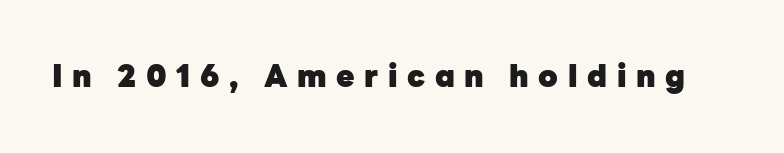
The passage shown is typeset with a sans-serif family. The type sits square on the baseline with zero lean. Anything drawn beneath the words? Only blank space. Each letter keeps its own natural width here, so spacing adapts to shape.
